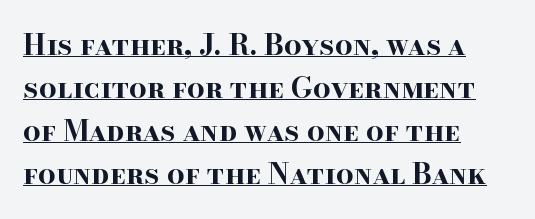
A continuous stroke trails under the words, as in a hyperlink. Designer's note — italics off, roman on. Yep, those are serifs on the letters. How would I describe the line gaps? Plain and ordinary. How heavy is the stroke? Heavy — this is a bold.
